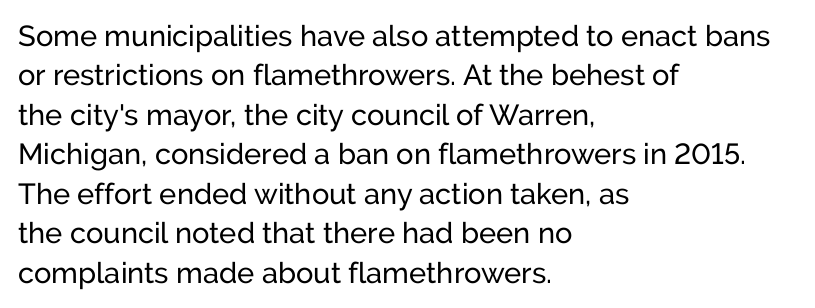
{"serif": "no", "italic": "no", "bold": "no", "weight": "regular", "width": "normal", "stroke_contrast": "low", "x_height": "medium", "monospaced": "no", "underline": "no", "align": "left", "line_spacing": "normal", "line_spacing_ratio": 1.36, "letter_spacing": "normal", "letter_spacing_em": 0.0, "glyph_px": 29}
